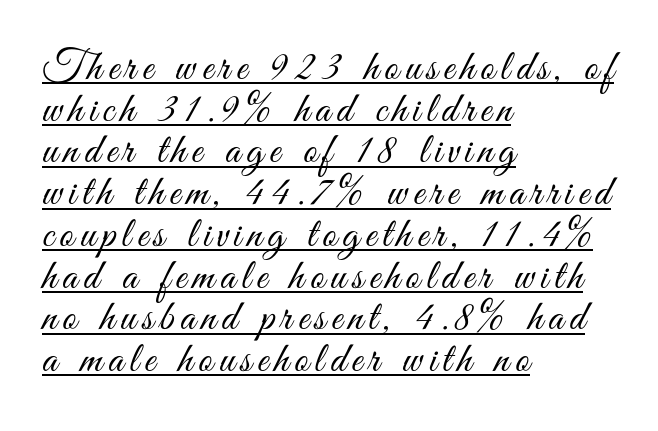
The image shows 43 px light, condensed sans-serif type; set left-aligned, tight line spacing (0.97x), underlined; medium stroke contrast and a small x-height.
